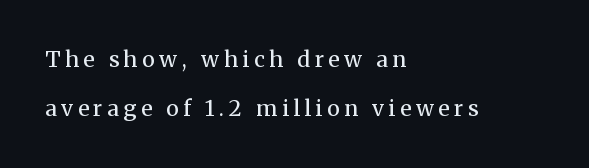
The image shows 22 px text type, upright; set left-aligned, loose line spacing (2.25x), unusually wide letter spacing (+0.21 em), not underlined.
